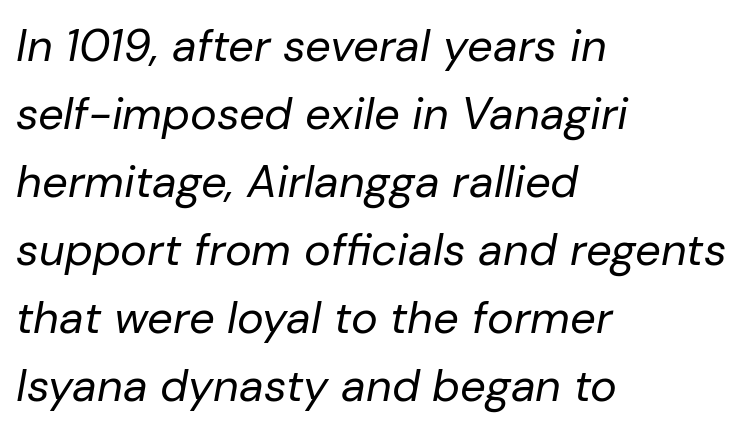
The image shows 45 px regular-weight type, italic (leaning right); set left-aligned, normal line spacing (1.51x), normal letter spacing, not underlined; low stroke contrast and a medium x-height.
